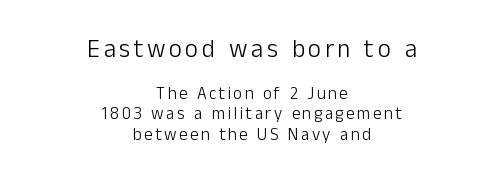
{"italic": "no", "bold": "no", "underline": "no", "align": "center", "line_spacing_ratio": 1.2, "larger_block": "first", "size_ratio": 1.47, "glyph_px": 25}
